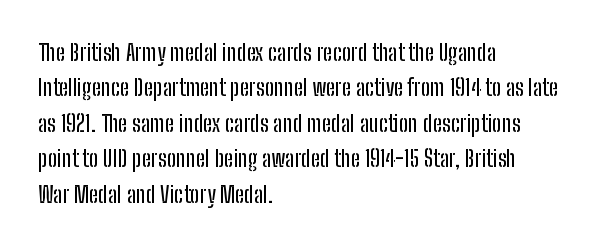
Q: Is the text italic (slanted)? A: No, it is upright.
Q: Is the text underlined? A: No.
Q: How is the paragraph aligned? A: Left-aligned.
Q: Is the spacing between letters normal or unusually wide? A: Normal.
Q: Is the spacing between lines tight, normal or loose? A: Normal.
